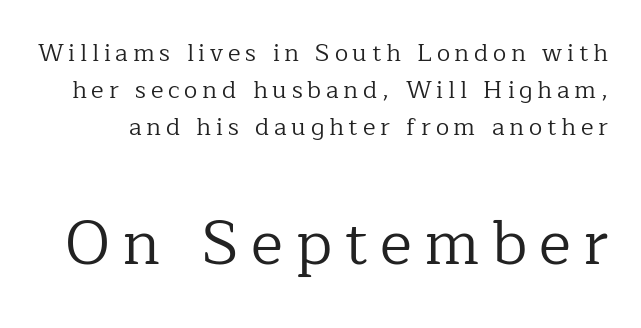
Reading down the column, the eye jumps a familiar distance to each next line. The letterforms stand isolated, each surrounded by extra space. A bare baseline throughout the passage. Regarding serifs, this sample has them. Stem width sits at or under what a default text font uses.
